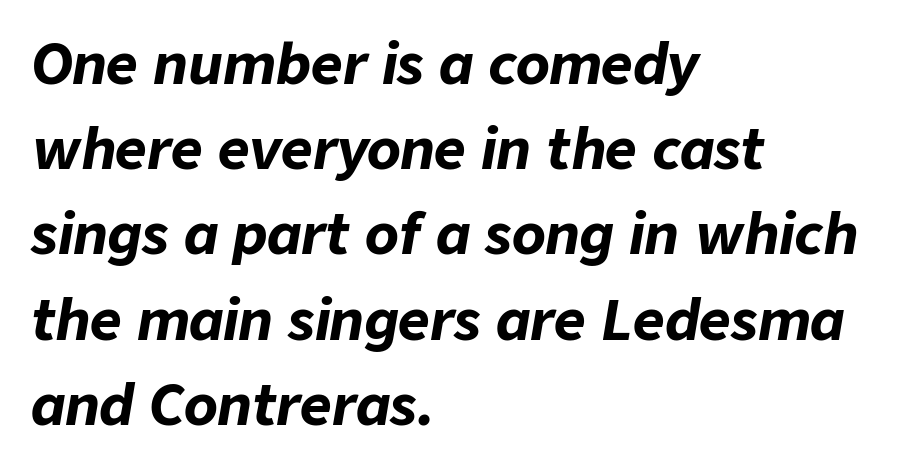
The image shows 55 px bold type, italic (leaning right); set left-aligned, normal line spacing (1.55x), normal letter spacing, not underlined; low stroke contrast and a medium x-height.
